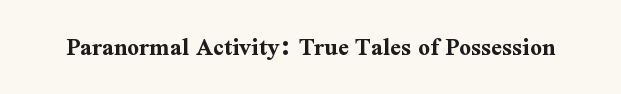
Q: Is the text bold? A: Yes.
Q: Is the text italic (slanted)? A: No, it is upright.
Q: Is the text underlined? A: No.
Q: Is the spacing between letters normal or unusually wide? A: Normal.
